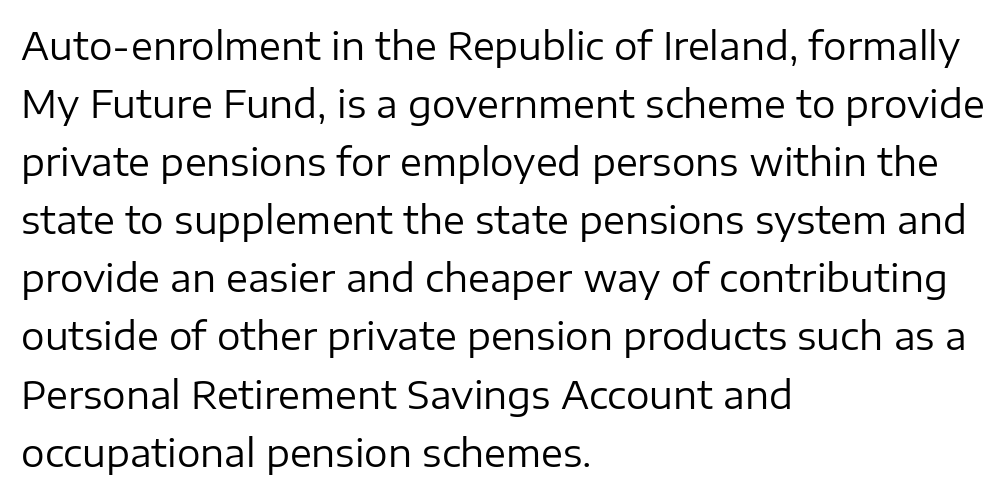
The image shows 37 px regular-weight sans-serif type, upright; set left-aligned, normal line spacing (1.57x), normal letter spacing, not underlined; low stroke contrast and a medium x-height.
